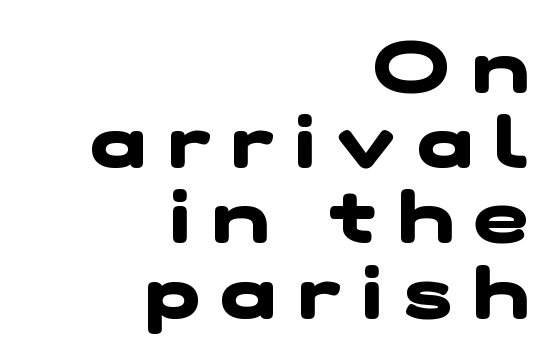
{"serif": "no", "bold": "yes", "weight": "heavy", "width": "wide", "stroke_contrast": "low", "x_height": "medium", "monospaced": "no", "underline": "no", "align": "right", "line_spacing": "tight", "line_spacing_ratio": 1.03, "letter_spacing": "wide", "letter_spacing_em": 0.3, "glyph_px": 73}
